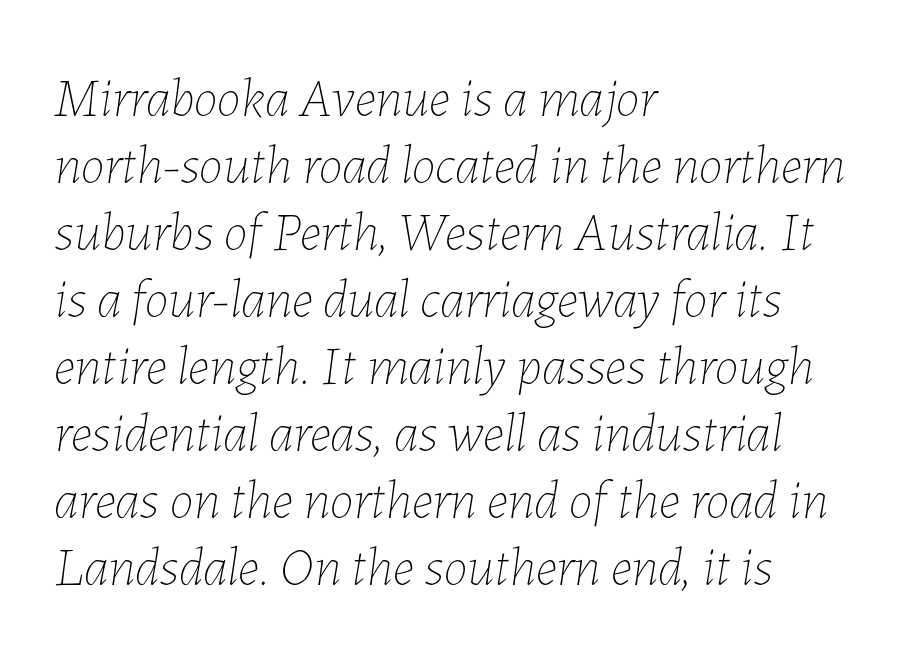
Q: Is the text bold? A: No.
Q: Is the text italic (slanted)? A: Yes, it leans right by about 7 degrees.
Q: Is the text underlined? A: No.
Q: How is the paragraph aligned? A: Left-aligned.
Q: Is the spacing between letters normal or unusually wide? A: Normal.
Q: Width (condensed, normal, or wide)? A: Normal.
Q: Stroke contrast? A: Low.
Q: x-height? A: Medium.
Q: Monospaced? A: No.
